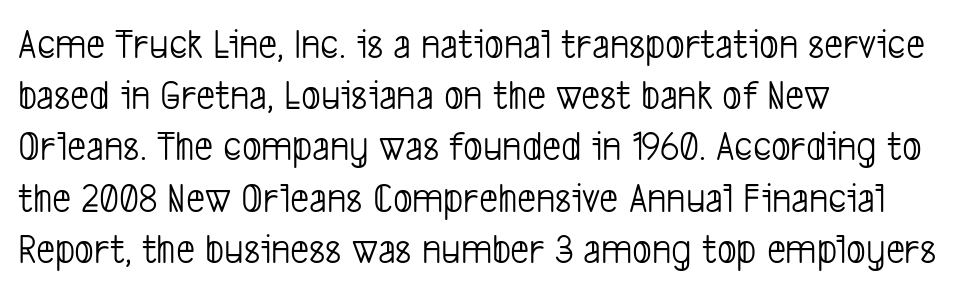
Q: Is the text bold? A: No.
Q: Is the typeface a serif or a sans-serif typeface? A: Sans-serif.
Q: Is the text underlined? A: No.
Q: How is the paragraph aligned? A: Left-aligned.
Q: Is the spacing between letters normal or unusually wide? A: Normal.
Q: Width (condensed, normal, or wide)? A: Condensed.
Q: Stroke contrast? A: Low.
Q: x-height? A: Medium.
Q: Monospaced? A: No.
